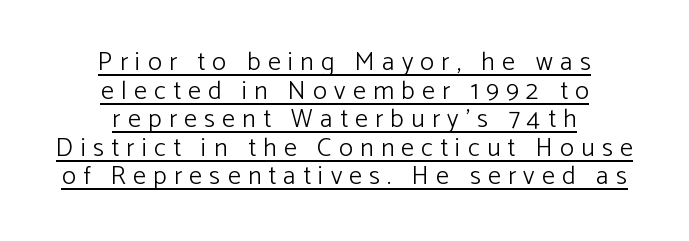
{"italic": "no", "bold": "no", "underline": "yes", "align": "center", "line_spacing": "tight", "line_spacing_ratio": 1.1, "letter_spacing": "wide", "letter_spacing_em": 0.28, "glyph_px": 26}
